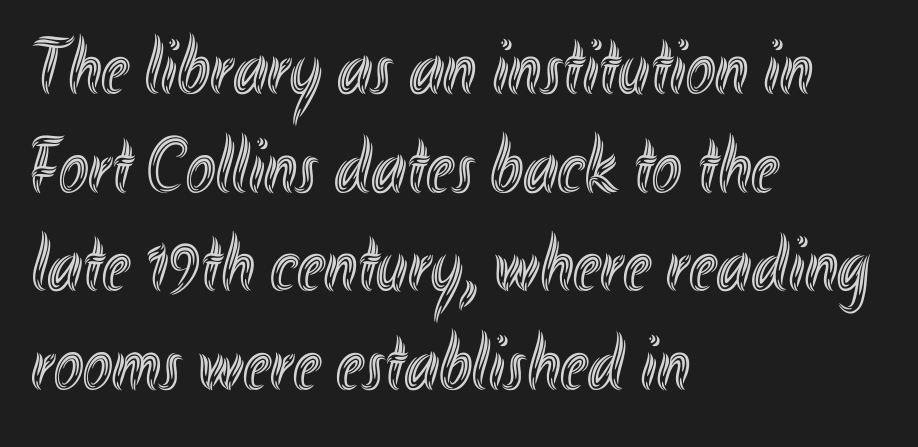
The image shows 79 px condensed type; set left-aligned, normal line spacing (1.25x), normal letter spacing, not underlined; a small x-height.
